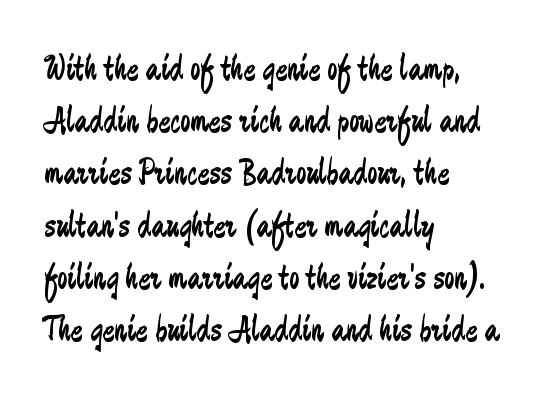
Q: Is the text bold? A: No.
Q: Is the text italic (slanted)? A: Yes.
Q: Is the typeface a serif or a sans-serif typeface? A: Sans-serif.
Q: Is the text underlined? A: No.
Q: How is the paragraph aligned? A: Left-aligned.
Q: Is the spacing between letters normal or unusually wide? A: Normal.
Q: Is the spacing between lines tight, normal or loose? A: Normal.
Q: Width (condensed, normal, or wide)? A: Condensed.
Q: Stroke contrast? A: Low.
Q: x-height? A: Small.
Q: Monospaced? A: No.
